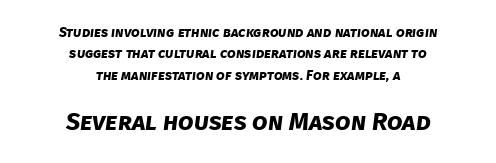
The image shows 25 px bold type; set centered, normal line spacing (1.53x), normal letter spacing, not underlined; the second (bottom) block is 1.79x larger.
